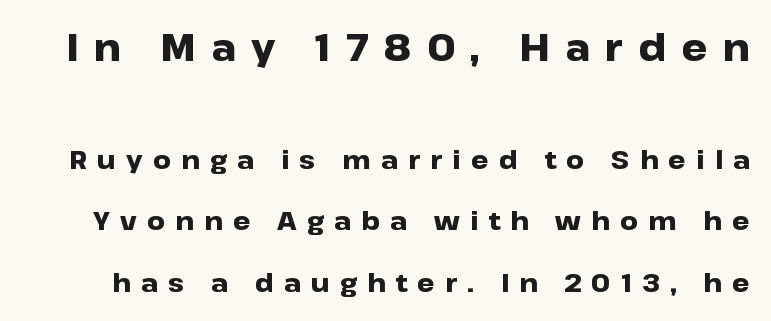
The image shows 37 px heavy, wide sans-serif type, upright; set loose line spacing (2.46x), unusually wide letter spacing (+0.41 em), not underlined; the first (top) block is 1.48x larger; low stroke contrast and a medium x-height.
